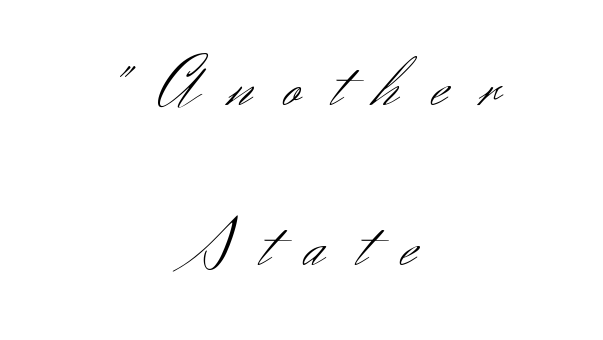
{"serif": "no", "bold": "no", "weight": "light", "width": "normal", "stroke_contrast": "medium", "x_height": "small", "monospaced": "no", "underline": "no", "align": "center", "line_spacing": "loose", "line_spacing_ratio": 2.25, "letter_spacing": "wide", "letter_spacing_em": 0.46, "glyph_px": 71}
